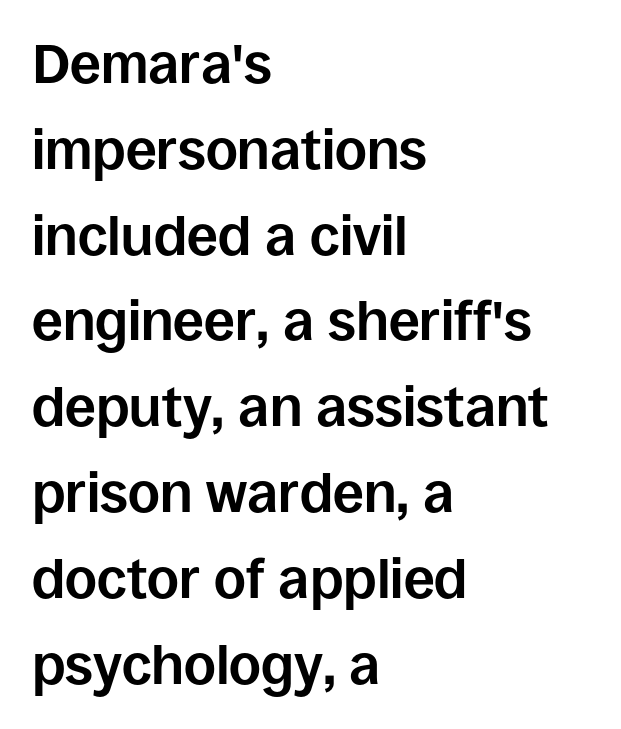
{"serif": "no", "italic": "no", "bold": "yes", "weight": "bold", "width": "normal", "stroke_contrast": "low", "x_height": "large", "monospaced": "no", "underline": "no", "align": "left", "line_spacing": "normal", "line_spacing_ratio": 1.56, "letter_spacing": "normal", "letter_spacing_em": 0.0, "glyph_px": 55}
